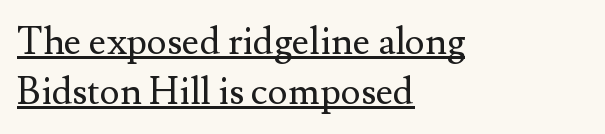
Q: Is the text bold? A: No.
Q: Is the text italic (slanted)? A: No, it is upright.
Q: Is the typeface a serif or a sans-serif typeface? A: Serif.
Q: Is the text underlined? A: Yes.
Q: How is the paragraph aligned? A: Left-aligned.
Q: Is the spacing between letters normal or unusually wide? A: Normal.
Q: Is the spacing between lines tight, normal or loose? A: Normal.
Q: Width (condensed, normal, or wide)? A: Normal.
Q: Stroke contrast? A: Medium.
Q: x-height? A: Small.
Q: Monospaced? A: No.
